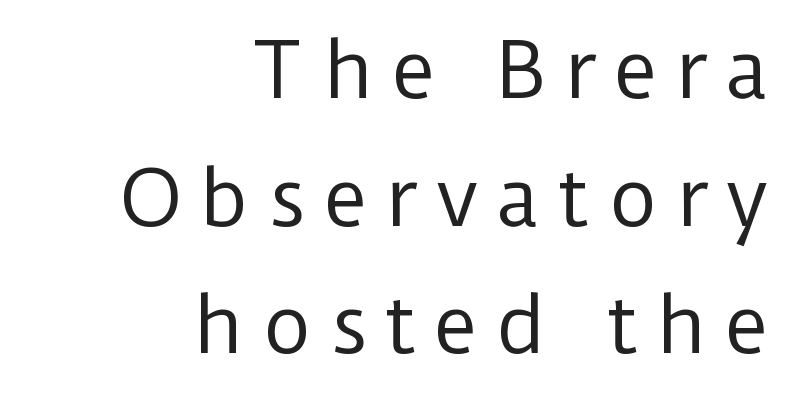
Spacing between characters has been opened up far beyond the box default. The typesetting does not lean heavy: it is not bold. Upright lettering throughout. The lines sit at an ordinary, default distance from one another. No feet cap the strokes, marking this as sans-serif type.
